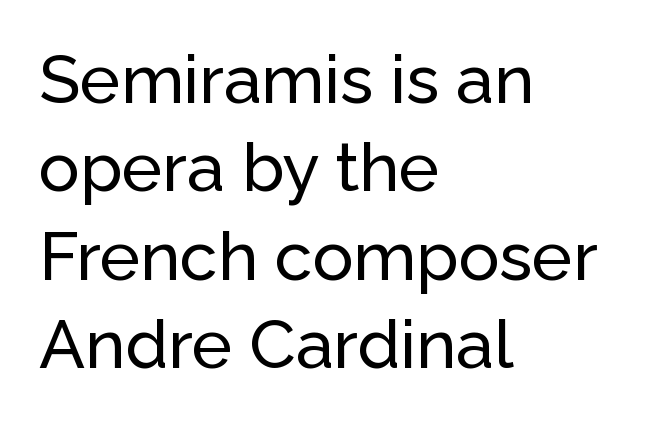
A typesetter would call this proportional, since set widths differ per character. Anything drawn beneath the words? Only blank space. The line texture is even and compact thanks to regular tracking. The block of text has a typical density, with ordinary space between rows. The rendering shows plain stroke endings on the letterforms — a sans-serif design.
